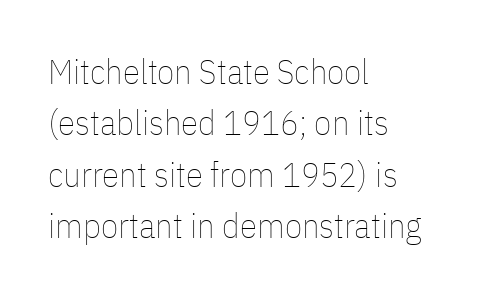
Reading down the block, your eye returns to a fixed left position each line. These lines are rendered in a variable-pitch font. One glance says typical: line gaps are just what's usual. Is the type heavy? It reads as light-to-regular instead. Is the letter spacing exaggerated? No — it looks like the ordinary default. The font's upright variant was chosen for this text.
